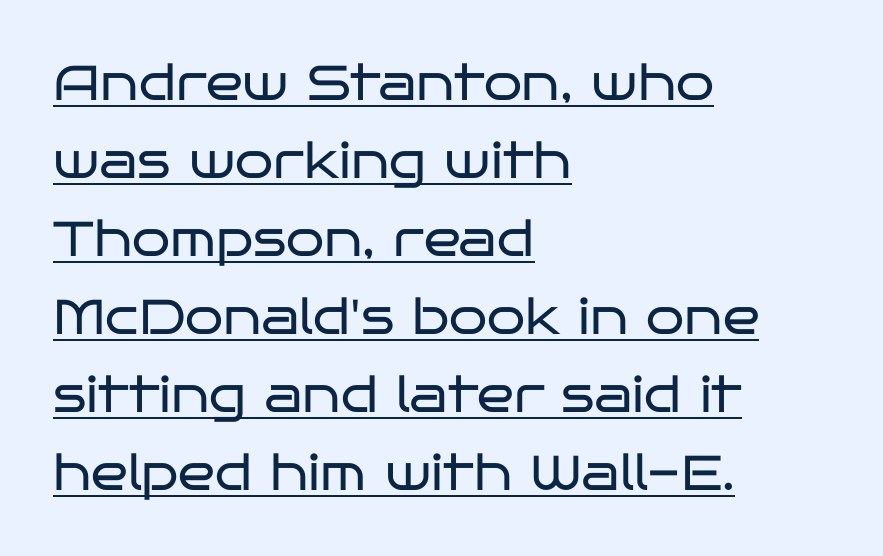
The image shows 49 px regular-weight, wide sans-serif type, upright; set left-aligned, normal line spacing (1.59x), normal letter spacing, underlined; low stroke contrast and a large x-height.
